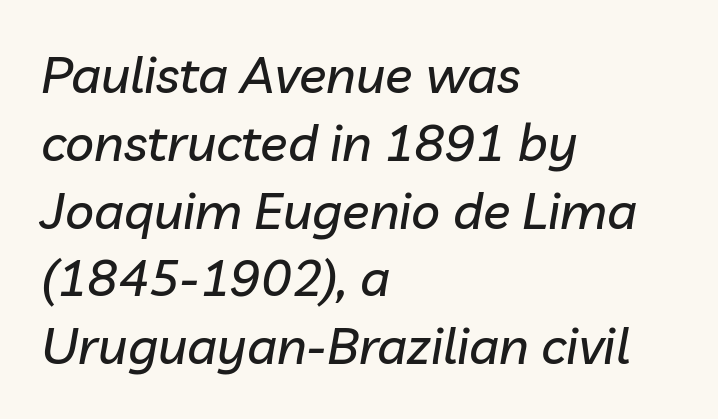
Regular leading. Is the type slanted? Yes — the strokes lean at a clear angle. You could not count columns in this text — the font is proportionally spaced. The baseline area is clear.
